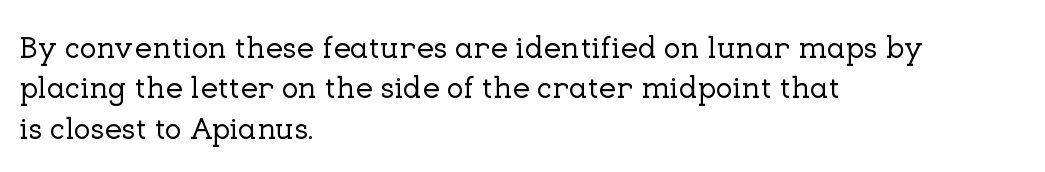
Italic? Not at all — the glyphs are vertical. The space between consecutive lines is moderate. In terms of letterspacing, this is plain default setting. Yep, those are serifs on the letters. Proportional: the letters do not fall into vertical columns.
